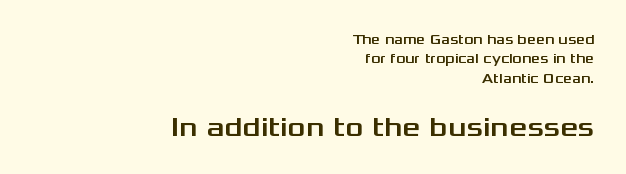
Here the designer chose a conventional face with non-uniform glyph widths. These lines keep a tight, regular rhythm from letter to letter. A bare baseline throughout the passage. Is the block centered? No — it sits flush against the right margin. The rows are spaced the way most documents space them. To sum up the face: it is a sans, with no serifs.
